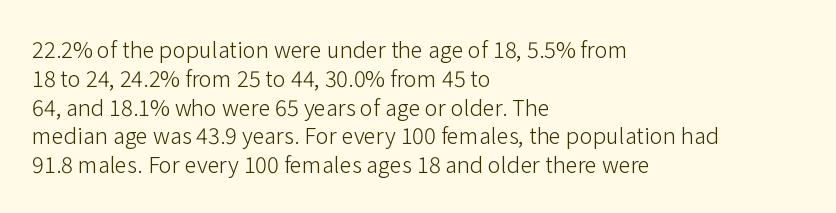
Q: Is the text bold? A: No.
Q: Is the text italic (slanted)? A: No, it is upright.
Q: Is the text underlined? A: No.
Q: How is the paragraph aligned? A: Left-aligned.
Q: Is the spacing between letters normal or unusually wide? A: Normal.
Q: Is the spacing between lines tight, normal or loose? A: Normal.
